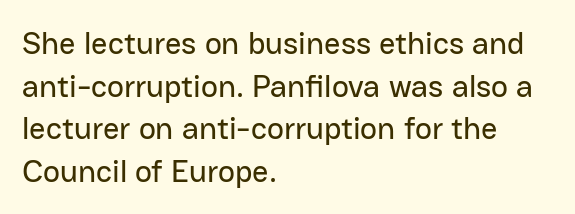
{"serif": "no", "italic": "no", "width": "normal", "stroke_contrast": "low", "x_height": "medium", "monospaced": "no", "underline": "no", "align": "left", "line_spacing": "normal", "line_spacing_ratio": 1.33, "letter_spacing": "normal", "letter_spacing_em": 0.0, "glyph_px": 32}
